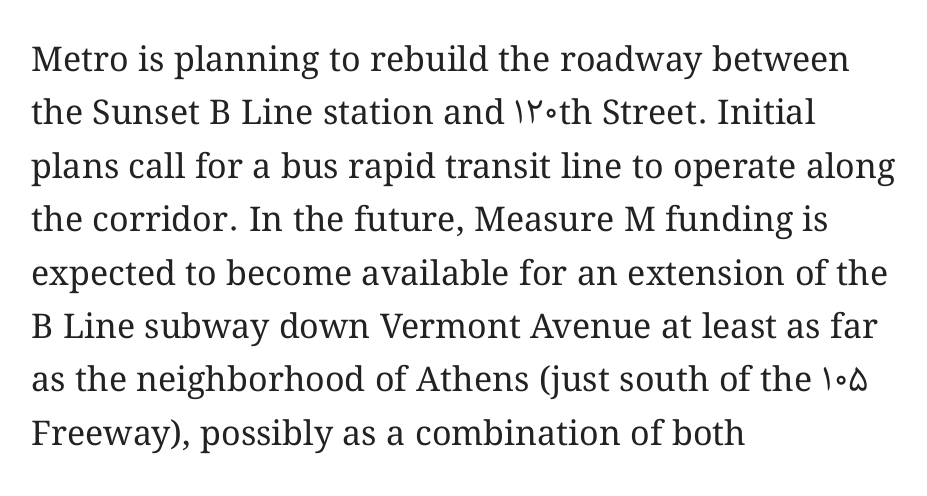
The image shows 34 px regular-weight type, upright; set left-aligned, normal line spacing (1.57x), normal letter spacing, not underlined; medium stroke contrast and a medium x-height.
